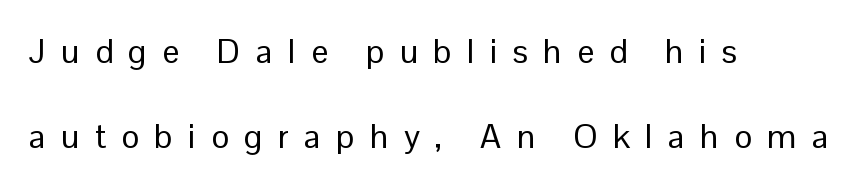
The image shows 34 px regular-weight sans-serif type, upright; set left-aligned, loose line spacing (2.49x), unusually wide letter spacing (+0.45 em), not underlined; low stroke contrast and a medium x-height.
